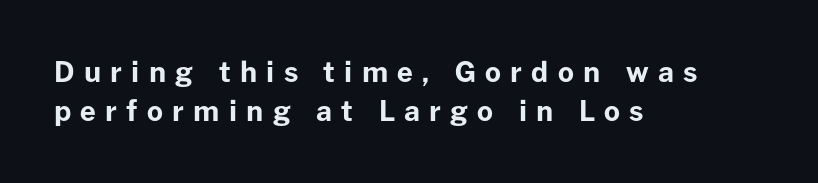
Unlike italic type, these characters show no tilt at all. Nope, no serifs anywhere on these letters. The typesetter chose a ragged-right arrangement here. Loose tracking; the words dissolve into strings of separated letters.
